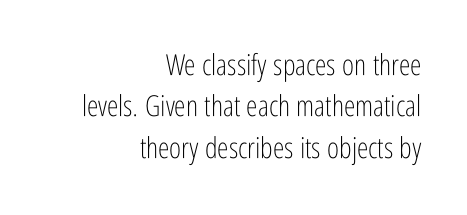
The image shows 29 px light, condensed sans-serif type, upright; set right-aligned, normal line spacing (1.43x), normal letter spacing, not underlined; low stroke contrast and a medium x-height.
